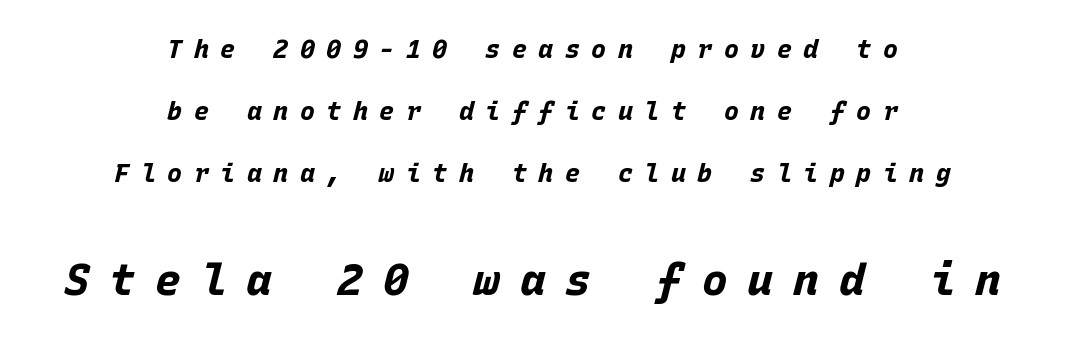
{"italic": "yes", "lean": "right", "slant_degrees": 15, "bold": "yes", "weight": "bold", "width": "normal", "stroke_contrast": "low", "x_height": "large", "monospaced": "yes", "underline": "no", "align": "center", "line_spacing": "loose", "line_spacing_ratio": 2.48, "letter_spacing": "wide", "letter_spacing_em": 0.46, "larger_block": "second", "size_ratio": 1.72, "glyph_px": 43}
